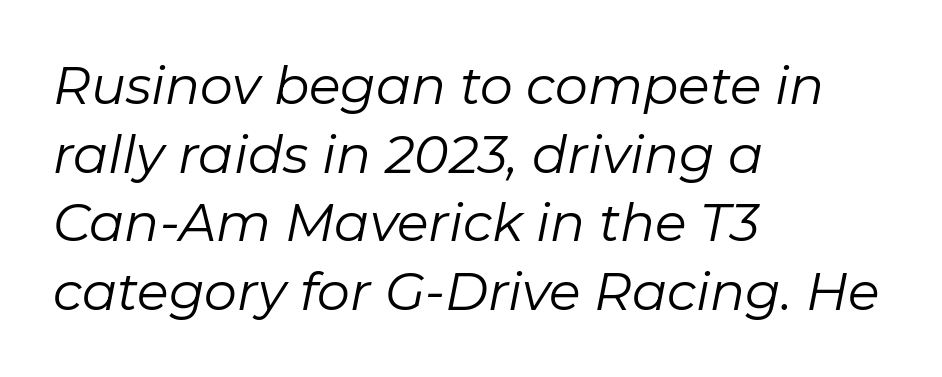
{"italic": "yes", "lean": "right", "slant_degrees": 11, "bold": "no", "weight": "regular", "width": "normal", "stroke_contrast": "low", "x_height": "medium", "monospaced": "no", "underline": "no", "align": "left", "line_spacing": "normal", "line_spacing_ratio": 1.32, "letter_spacing": "normal", "letter_spacing_em": 0.0, "glyph_px": 52}
